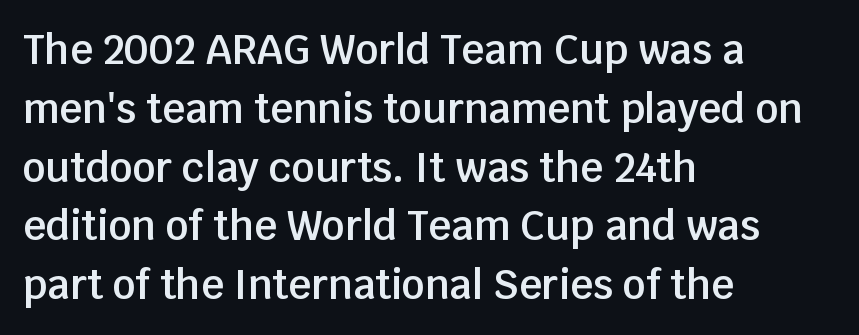
Q: Is the text bold? A: Semi-bold.
Q: Is the text italic (slanted)? A: No, it is upright.
Q: Is the typeface a serif or a sans-serif typeface? A: Sans-serif.
Q: Is the text underlined? A: No.
Q: How is the paragraph aligned? A: Left-aligned.
Q: Is the spacing between letters normal or unusually wide? A: Normal.
Q: Is the spacing between lines tight, normal or loose? A: Normal.
Q: Width (condensed, normal, or wide)? A: Normal.
Q: Stroke contrast? A: Low.
Q: x-height? A: Large.
Q: Monospaced? A: No.
